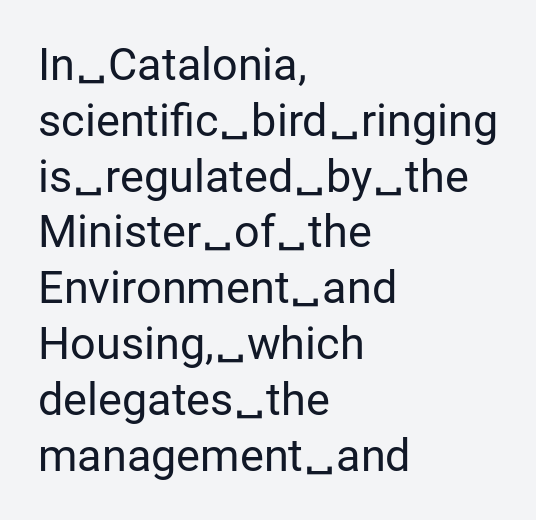
{"serif": "no", "italic": "no", "bold": "no", "weight": "regular", "width": "normal", "stroke_contrast": "low", "x_height": "medium", "monospaced": "no", "underline": "no", "align": "left", "line_spacing_ratio": 1.24, "letter_spacing": "normal", "letter_spacing_em": 0.0, "glyph_px": 45}
